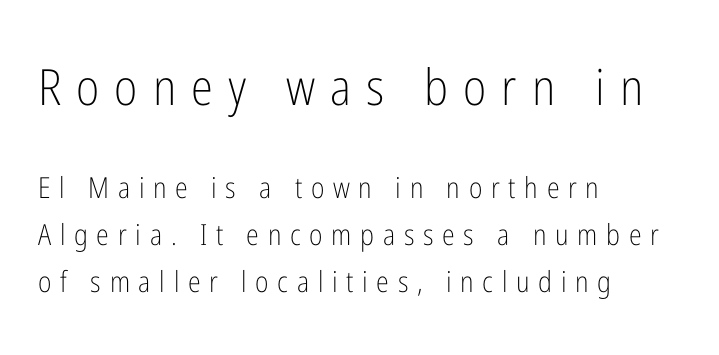
{"serif": "no", "italic": "no", "bold": "no", "weight": "light", "width": "condensed", "stroke_contrast": "low", "x_height": "medium", "monospaced": "no", "underline": "no", "align": "left", "line_spacing": "normal", "line_spacing_ratio": 1.62, "letter_spacing": "wide", "letter_spacing_em": 0.3, "larger_block": "first", "size_ratio": 1.72, "glyph_px": 50}
